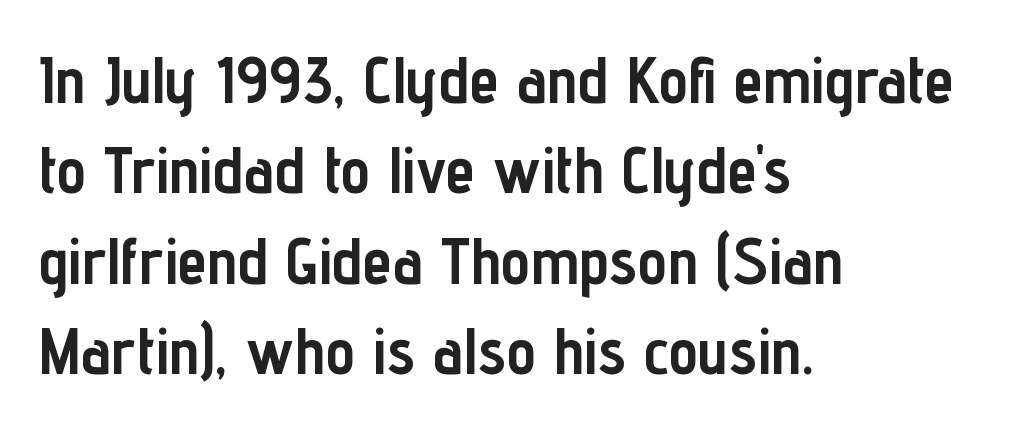
{"serif": "no", "italic": "no", "bold": "yes", "weight": "semibold", "width": "condensed", "stroke_contrast": "low", "x_height": "medium", "monospaced": "no", "underline": "no", "align": "left", "line_spacing": "normal", "line_spacing_ratio": 1.37, "letter_spacing": "normal", "letter_spacing_em": 0.0, "glyph_px": 66}
